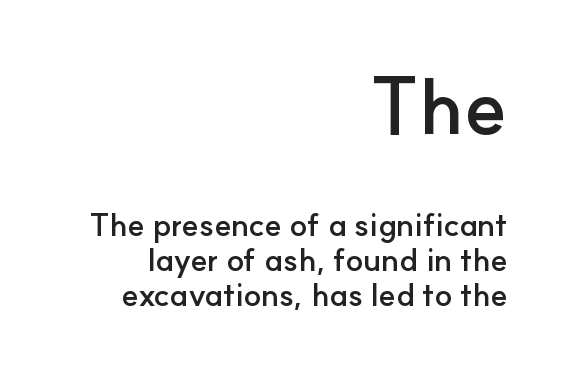
Q: Is the text bold? A: Yes.
Q: Is the text italic (slanted)? A: No, it is upright.
Q: Is the typeface a serif or a sans-serif typeface? A: Sans-serif.
Q: Is the text underlined? A: No.
Q: How is the paragraph aligned? A: Right-aligned.
Q: Is the spacing between letters normal or unusually wide? A: Normal.
Q: Is the spacing between lines tight, normal or loose? A: Tight.
Q: Which block of text is set in a larger size, the first (top) or the second (bottom)? A: The first (top) one.
Q: Width (condensed, normal, or wide)? A: Normal.
Q: Stroke contrast? A: Low.
Q: x-height? A: Small.
Q: Monospaced? A: No.
